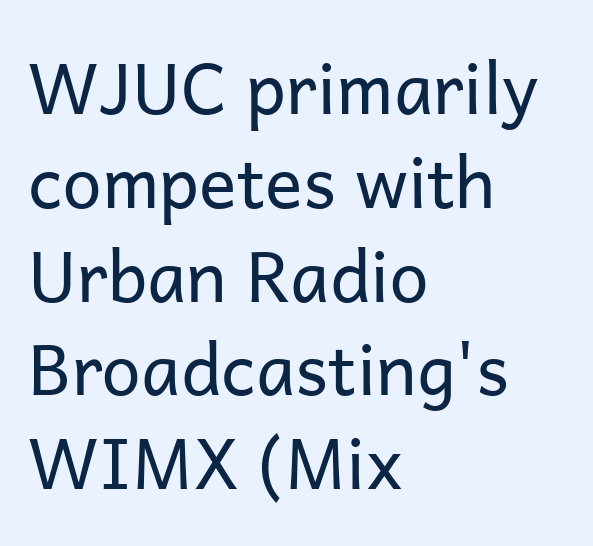
The letters stand upright; this is a roman face. Lines of text with bare space underneath. The letters advance in unequal steps, a hallmark of proportional type. Caption: face not bold, strokes unweighted.
